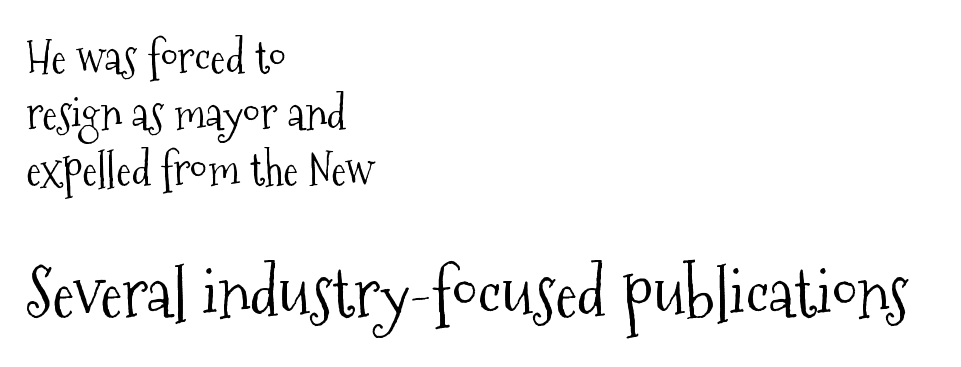
The image shows 67 px light, condensed serif type, upright; set left-aligned, line spacing 1.24x, normal letter spacing, not underlined; the second (bottom) block is 1.49x larger; medium stroke contrast and a medium x-height.
